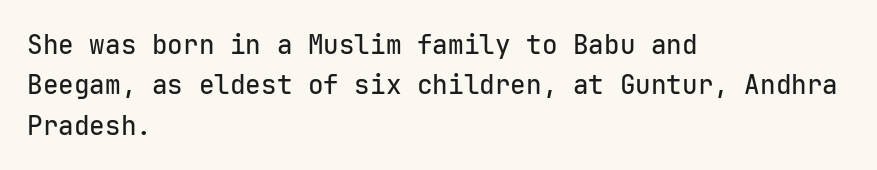
The image shows 26 px text type, upright; set left-aligned, normal line spacing (1.55x), normal letter spacing, not underlined.
